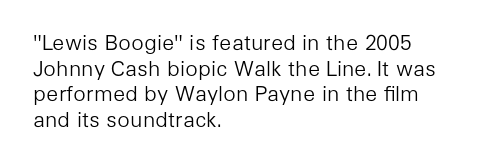
Does extra space separate the letters? No, they use regular spacing. The passage is arranged the way most books set body copy — flush left. The area under the type is left untouched. The face looks like a standard text weight, possibly lighter. Notice how the stems are strictly vertical — no italics here.
